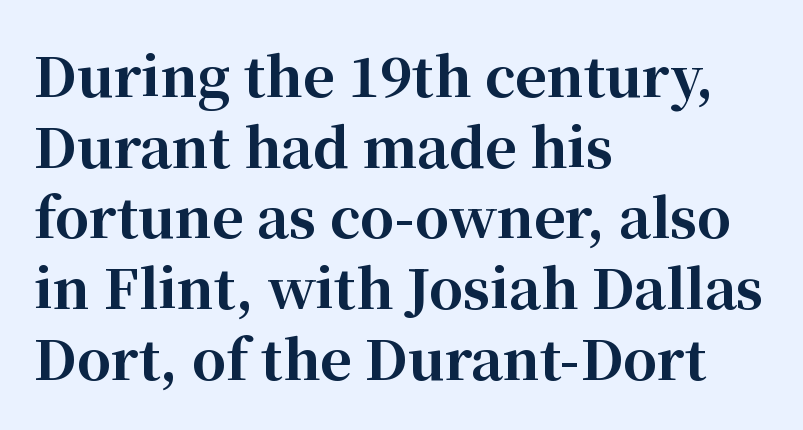
How are the letters spaced? Ordinarily, with no added tracking. The string is rendered with underlining switched off. Tall strokes in this sample are plumb rather than angled. The typesetting leans heavy: a genuine bold. These lines are set flush left with a ragged right edge.
